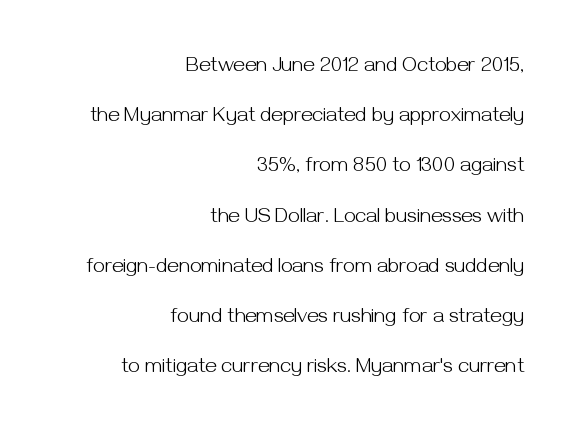
These lines stack with their right ends in a neat column. This sample uses plain, unmodified letter spacing. Descender tails drop into unmarked territory. No extra ink here — the face is not bold. Leading: increased. Does the lettering tilt? It doesn't — this is upright.
